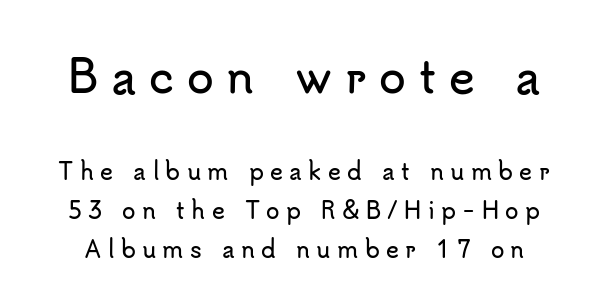
Q: Is the text italic (slanted)? A: No, it is upright.
Q: Is the typeface a serif or a sans-serif typeface? A: Sans-serif.
Q: Is the text underlined? A: No.
Q: Is the spacing between letters normal or unusually wide? A: Unusually wide.
Q: Which block of text is set in a larger size, the first (top) or the second (bottom)? A: The first (top) one.
Q: Width (condensed, normal, or wide)? A: Normal.
Q: Stroke contrast? A: Low.
Q: x-height? A: Small.
Q: Monospaced? A: No.
